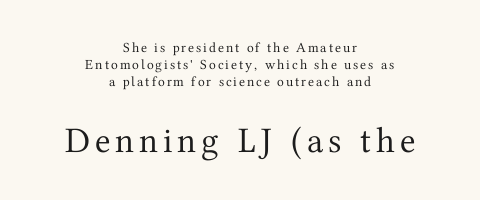
Size contrast runs from small at the top to large at the bottom. The paragraph has two soft edges and a firm central axis. Think of a printed novel: that variable character pitch is what you see here. Nothing heavy about these letters — not bold at all. Serif or sans? Serif — the stroke terminals have little feet.
